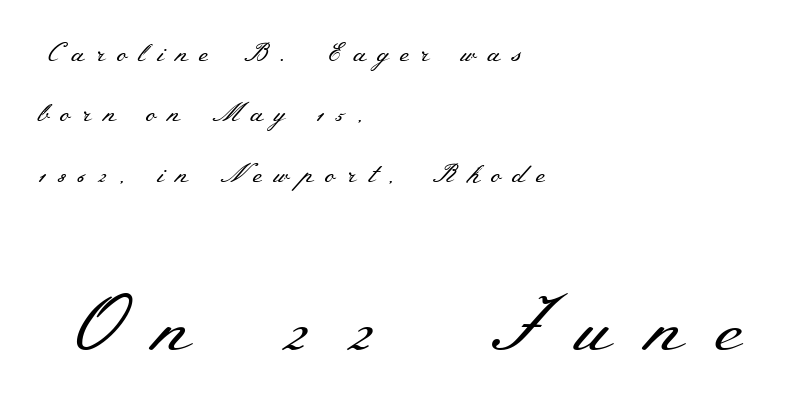
The image shows 78 px regular-weight, wide serif type; set left-aligned, loose line spacing (2.32x), unusually wide letter spacing (+0.43 em), not underlined; the second (bottom) block is 3.0x larger; medium stroke contrast and a small x-height.
